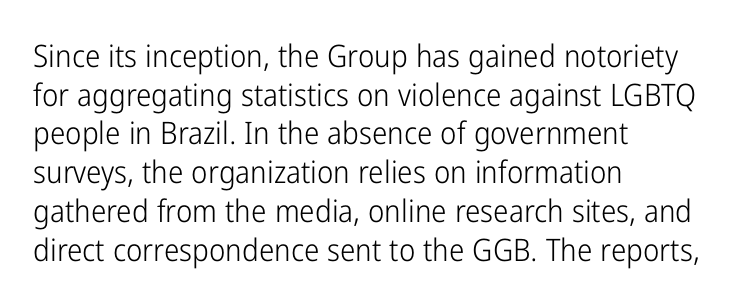
The image shows 31 px light, condensed sans-serif type, upright; set left-aligned, normal line spacing (1.25x), normal letter spacing, not underlined; low stroke contrast and a medium x-height.
